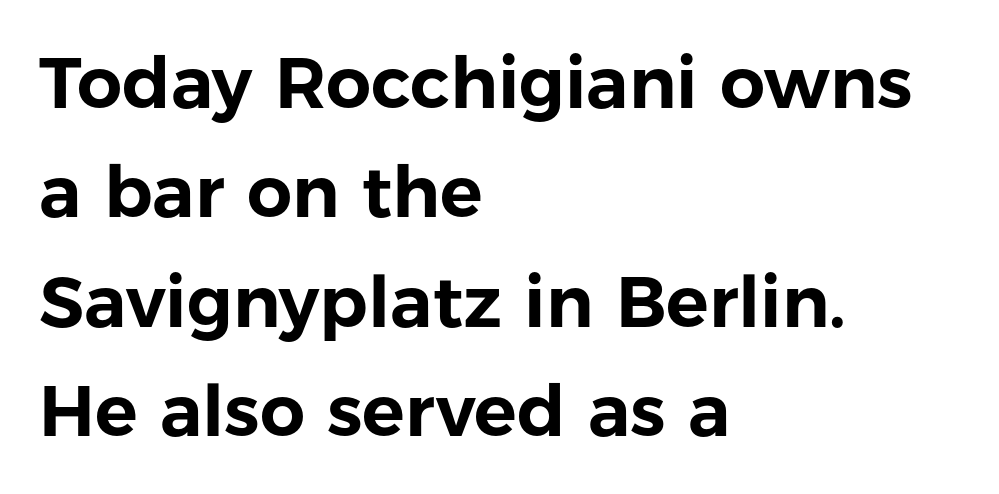
The image shows 71 px sans-serif type, upright; set left-aligned, normal line spacing (1.54x), normal letter spacing, not underlined; low stroke contrast and a medium x-height.
